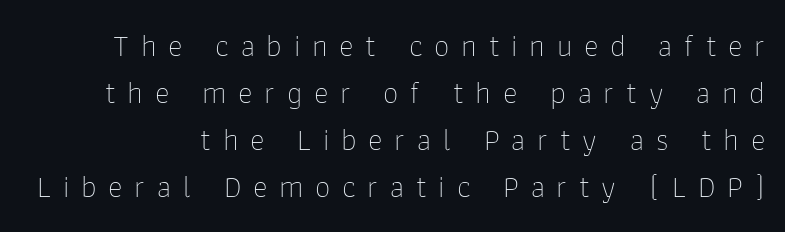
Weight: in the light-to-regular range. In terms of letterform style, serifs are entirely absent. Tall strokes in this sample are plumb rather than angled. Letter spacing: wide.
